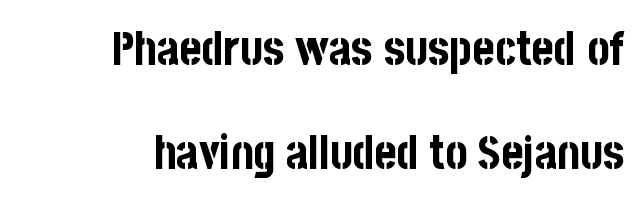
The image shows 47 px bold, condensed sans-serif type, upright; set right-aligned, loose line spacing (2.22x), normal letter spacing, not underlined; low stroke contrast and a large x-height.
